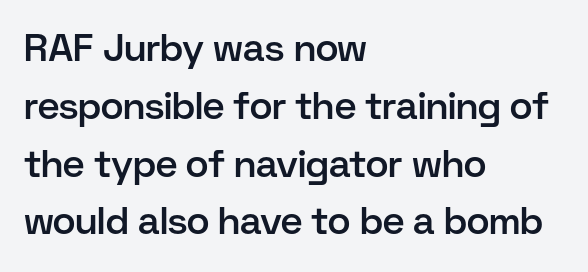
{"serif": "no", "italic": "no", "bold": "semi", "weight": "semibold", "width": "normal", "stroke_contrast": "low", "x_height": "medium", "monospaced": "no", "underline": "no", "align": "left", "line_spacing": "normal", "line_spacing_ratio": 1.52, "letter_spacing": "normal", "letter_spacing_em": 0.0, "glyph_px": 38}
